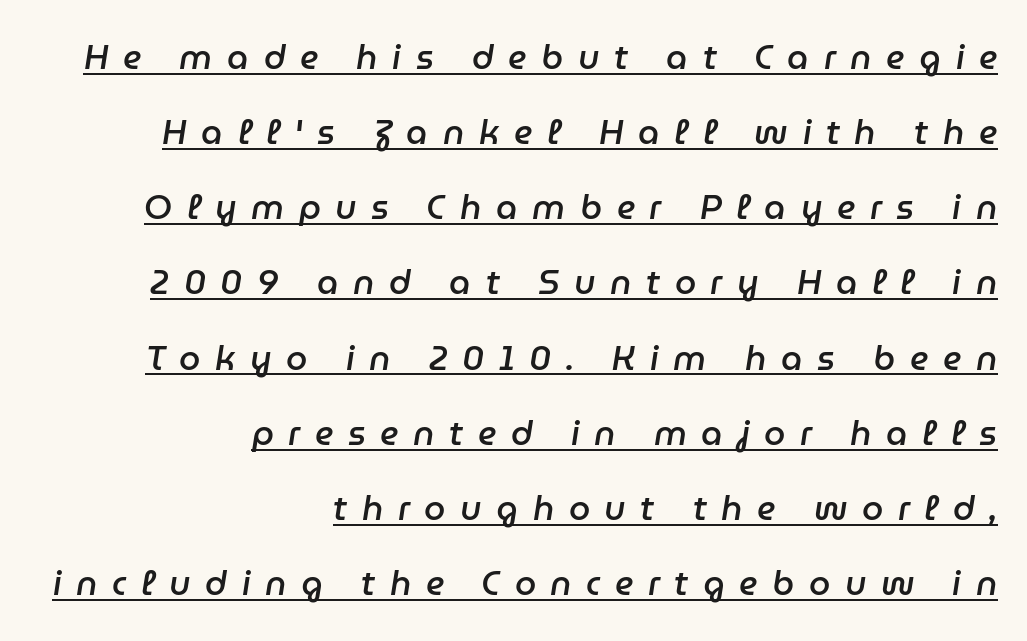
Q: Is the text bold? A: Semi-bold.
Q: Is the text italic (slanted)? A: Yes, it leans right by about 9 degrees.
Q: Is the text underlined? A: Yes.
Q: How is the paragraph aligned? A: Right-aligned.
Q: Is the spacing between letters normal or unusually wide? A: Unusually wide.
Q: Is the spacing between lines tight, normal or loose? A: Loose.
Q: Width (condensed, normal, or wide)? A: Normal.
Q: Stroke contrast? A: Low.
Q: x-height? A: Medium.
Q: Monospaced? A: No.
